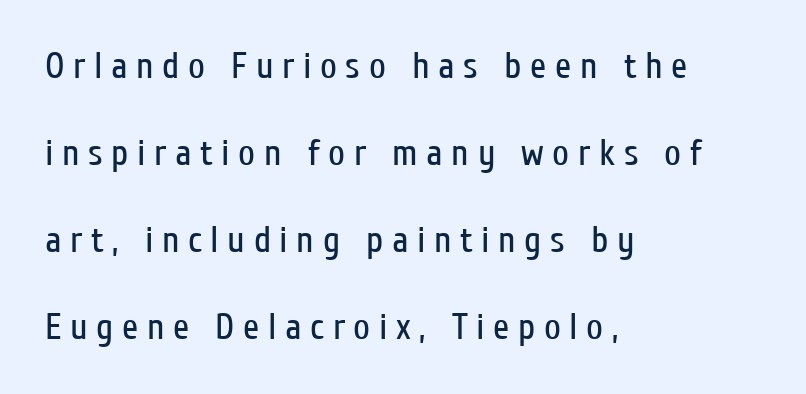
The image shows 37 px regular-weight, condensed sans-serif type, upright; set left-aligned, loose line spacing (2.35x), unusually wide letter spacing (+0.23 em), not underlined; low stroke contrast and a medium x-height.
